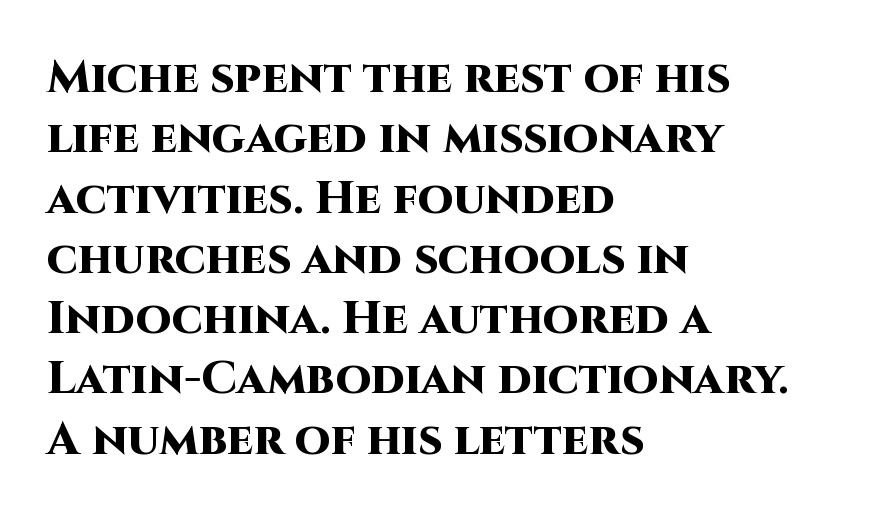
Q: Is the text bold? A: Yes.
Q: Is the text italic (slanted)? A: No, it is upright.
Q: Is the typeface a serif or a sans-serif typeface? A: Sans-serif.
Q: Is the text underlined? A: No.
Q: How is the paragraph aligned? A: Left-aligned.
Q: Is the spacing between letters normal or unusually wide? A: Normal.
Q: Is the spacing between lines tight, normal or loose? A: Normal.
Q: Width (condensed, normal, or wide)? A: Normal.
Q: Stroke contrast? A: High.
Q: x-height? A: Large.
Q: Monospaced? A: No.
